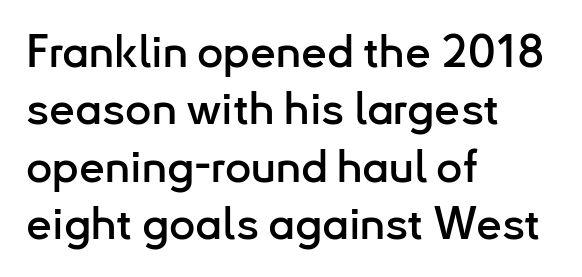
{"serif": "no", "italic": "no", "width": "normal", "stroke_contrast": "low", "x_height": "small", "monospaced": "no", "underline": "no", "align": "left", "line_spacing": "normal", "line_spacing_ratio": 1.25, "letter_spacing": "normal", "letter_spacing_em": 0.0, "glyph_px": 46}
